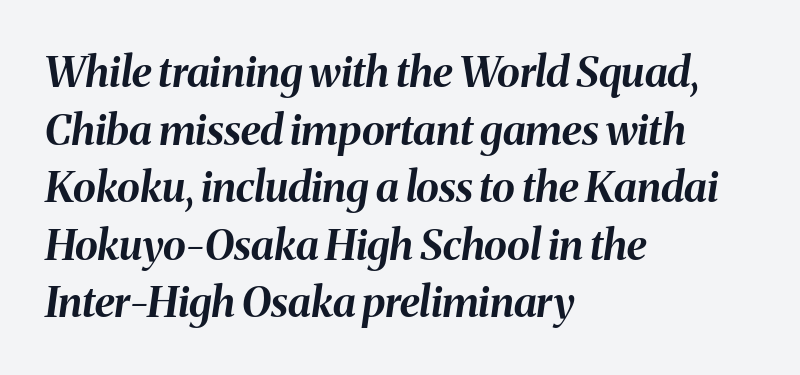
{"italic": "yes", "lean": "right", "slant_degrees": 8, "bold": "yes", "weight": "bold", "width": "normal", "stroke_contrast": "medium", "x_height": "medium", "monospaced": "no", "underline": "no", "align": "left", "line_spacing": "normal", "line_spacing_ratio": 1.37, "letter_spacing": "normal", "letter_spacing_em": 0.0, "glyph_px": 42}
